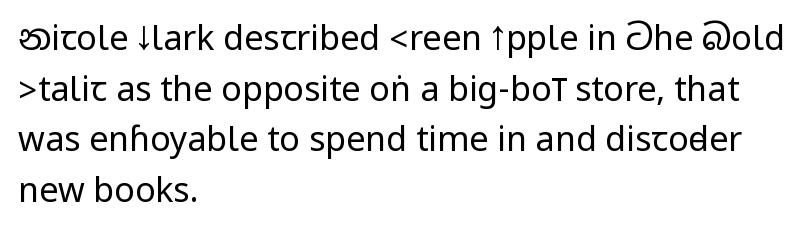
Q: Is the text bold? A: No.
Q: Is the text italic (slanted)? A: No, it is upright.
Q: Is the typeface a serif or a sans-serif typeface? A: Sans-serif.
Q: Is the text underlined? A: No.
Q: How is the paragraph aligned? A: Left-aligned.
Q: Is the spacing between letters normal or unusually wide? A: Normal.
Q: Is the spacing between lines tight, normal or loose? A: Normal.
Q: Width (condensed, normal, or wide)? A: Condensed.
Q: Stroke contrast? A: Low.
